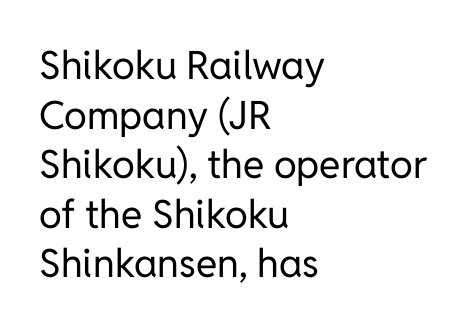
The image shows 39 px regular-weight sans-serif type, upright; set left-aligned, normal line spacing (1.27x), normal letter spacing, not underlined; low stroke contrast and a medium x-height.
